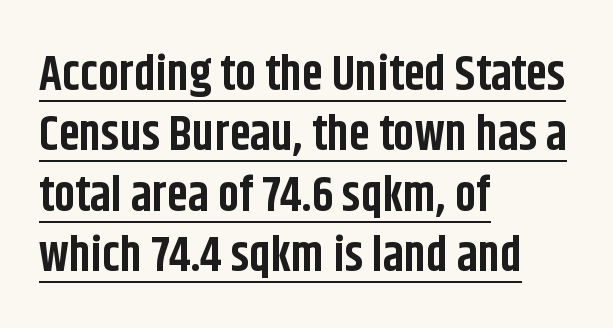
{"serif": "no", "italic": "no", "bold": "yes", "weight": "bold", "width": "condensed", "stroke_contrast": "low", "x_height": "large", "monospaced": "no", "underline": "yes", "align": "left", "line_spacing": "normal", "line_spacing_ratio": 1.26, "letter_spacing": "normal", "letter_spacing_em": 0.0, "glyph_px": 48}
